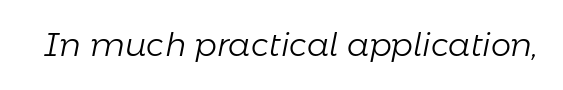
Q: Is the text bold? A: No.
Q: Is the text italic (slanted)? A: Yes, it leans right by about 11 degrees.
Q: Is the text underlined? A: No.
Q: Is the spacing between letters normal or unusually wide? A: Normal.
Q: Width (condensed, normal, or wide)? A: Normal.
Q: Stroke contrast? A: Low.
Q: x-height? A: Medium.
Q: Monospaced? A: No.
